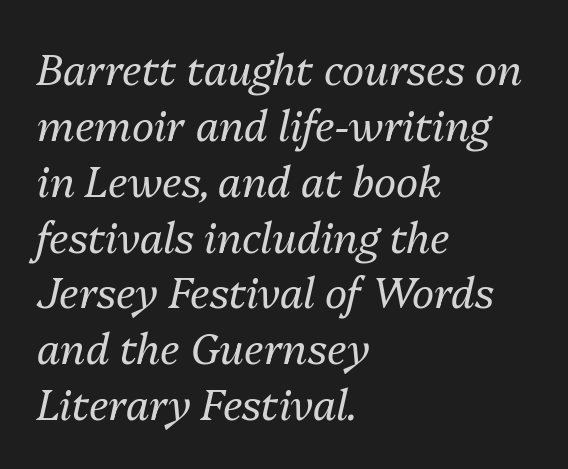
The image shows 42 px regular-weight type, italic (leaning right); set left-aligned, normal line spacing (1.33x), normal letter spacing, not underlined; medium stroke contrast and a medium x-height.
